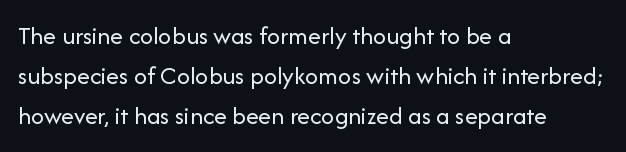
The image shows 26 px text type, upright; set left-aligned, normal line spacing (1.54x), normal letter spacing, not underlined.
